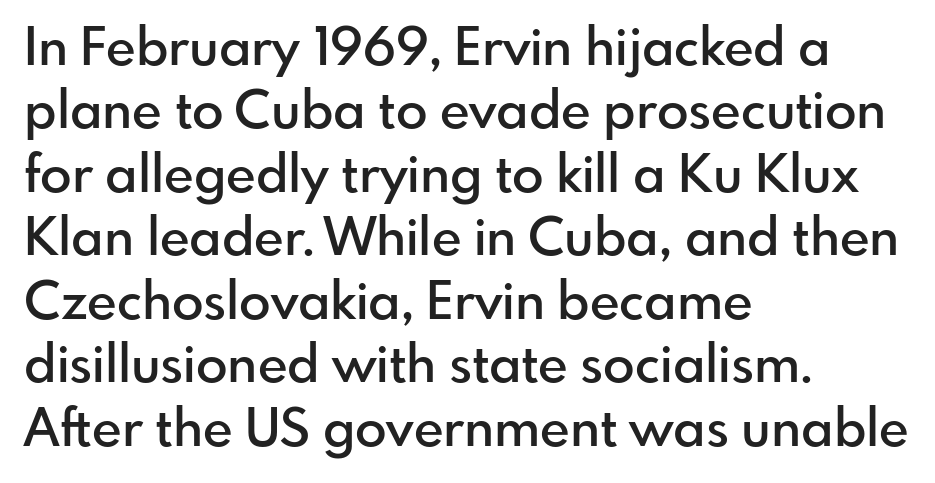
Set as a demibold, roughly 600 on the weight scale. Check under the words: just untouched page. Observe the ordinary spacing: letters are neighbours, not strangers. Unlike a traditional serif, this face leaves its strokes unadorned.
